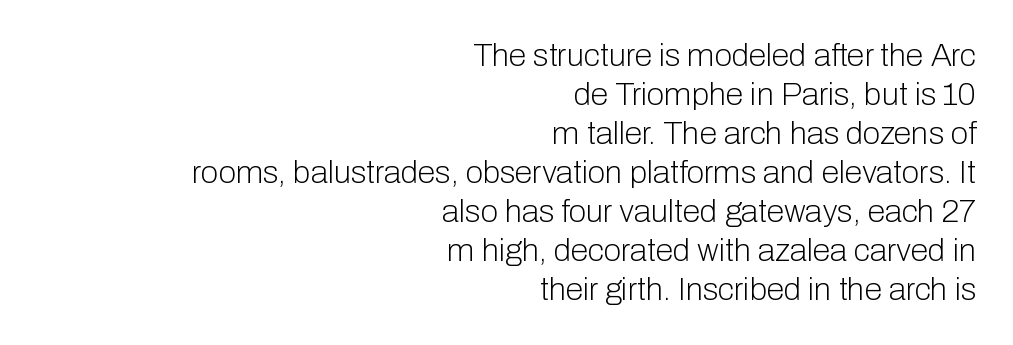
This sample uses plain, unmodified letter spacing. Each letter's strokes conclude bluntly, with no projecting serifs. Counters stay open thanks to moderate or lighter strokes. Decoration check: the copy has no underline. When letters stand straight like this, we call the style roman or upright. Varying glyph widths throughout — classic text-font behaviour.
